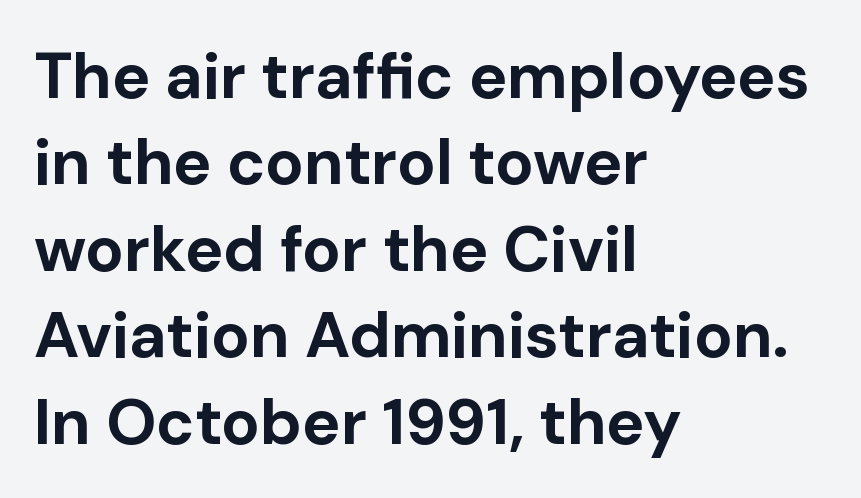
Q: Is the text bold? A: Yes.
Q: Is the text italic (slanted)? A: No, it is upright.
Q: Is the typeface a serif or a sans-serif typeface? A: Sans-serif.
Q: Is the text underlined? A: No.
Q: How is the paragraph aligned? A: Left-aligned.
Q: Is the spacing between letters normal or unusually wide? A: Normal.
Q: Is the spacing between lines tight, normal or loose? A: Normal.
Q: Width (condensed, normal, or wide)? A: Normal.
Q: Stroke contrast? A: Low.
Q: x-height? A: Medium.
Q: Monospaced? A: No.
